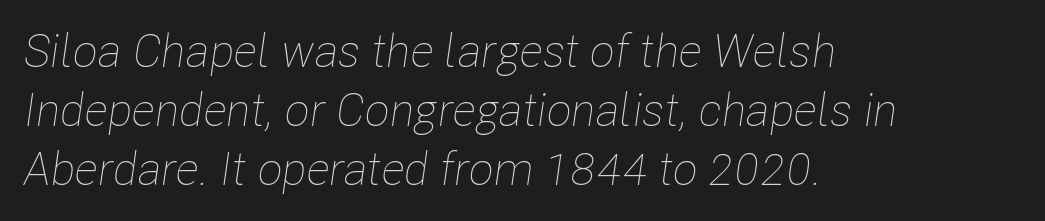
Q: Is the text bold? A: No.
Q: Is the text italic (slanted)? A: Yes, it leans right by about 8 degrees.
Q: Is the text underlined? A: No.
Q: How is the paragraph aligned? A: Left-aligned.
Q: Is the spacing between letters normal or unusually wide? A: Normal.
Q: Is the spacing between lines tight, normal or loose? A: Normal.
Q: Width (condensed, normal, or wide)? A: Condensed.
Q: Stroke contrast? A: Low.
Q: x-height? A: Medium.
Q: Monospaced? A: No.
